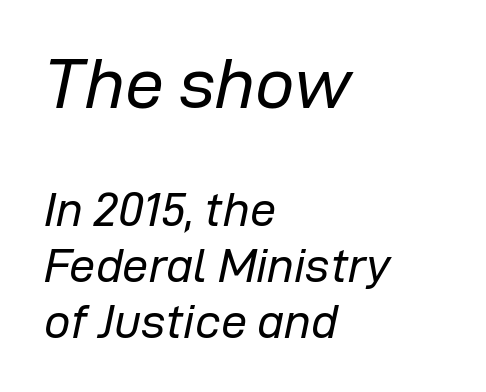
The cut favours lightness, reaching ordinary text weight at its darkest. The zone under the glyphs is completely vacant. Which margin do the lines hug? The left one — the right edge is uneven. Spacing verdict: proportional, widths tailored to each character. Visually, the top section dominates because its glyphs are scaled up.
